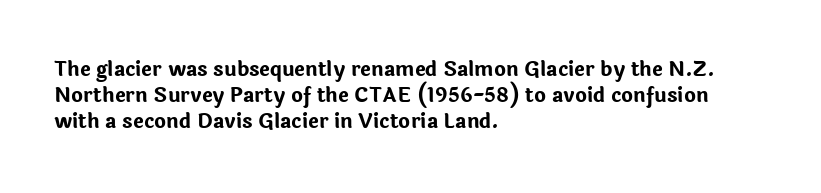
Q: Is the text bold? A: Yes.
Q: Is the text italic (slanted)? A: No, it is upright.
Q: Is the text underlined? A: No.
Q: How is the paragraph aligned? A: Left-aligned.
Q: Is the spacing between letters normal or unusually wide? A: Normal.
Q: Is the spacing between lines tight, normal or loose? A: Normal.
